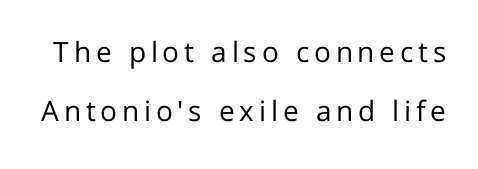
Descenders are the only things crossing below the line. Note: no serifs on the glyphs. Each stroke keeps to a modest, everyday thickness or less. Looks like regular typesetting: each glyph gets only the width it needs. The space between consecutive lines is lavish. Nope, not italic — everything's standing straight.
